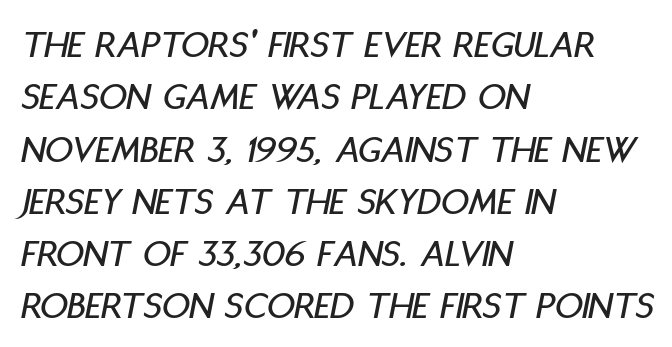
The image shows 39 px condensed type, italic (leaning right); set left-aligned, normal line spacing (1.34x), normal letter spacing, not underlined; low stroke contrast and a large x-height.
